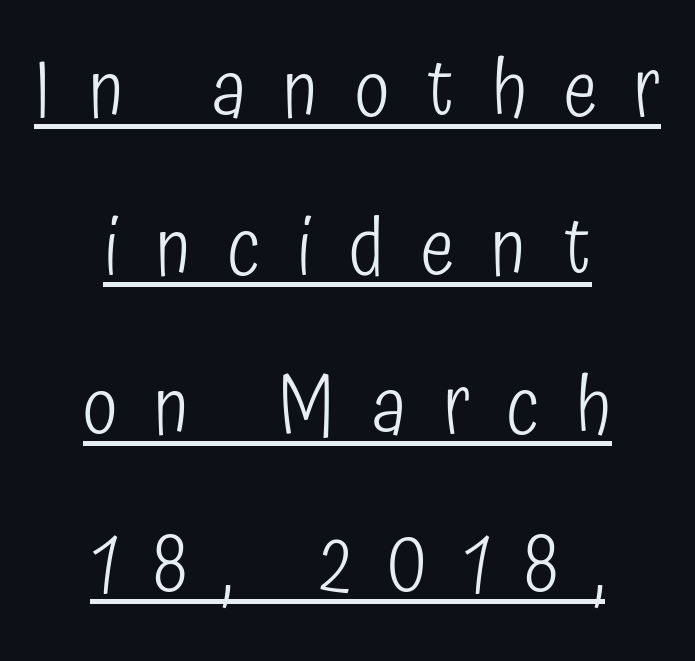
{"serif": "no", "italic": "no", "bold": "no", "weight": "light", "width": "condensed", "stroke_contrast": "low", "x_height": "medium", "monospaced": "no", "underline": "yes", "align": "center", "line_spacing": "loose", "line_spacing_ratio": 1.98, "letter_spacing": "wide", "letter_spacing_em": 0.46, "glyph_px": 80}
